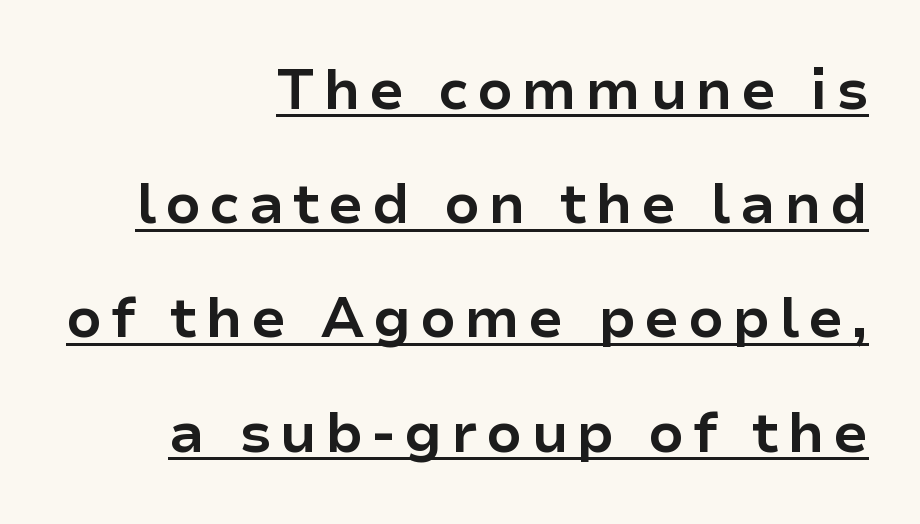
The image shows 56 px bold sans-serif type, upright; set right-aligned, loose line spacing (2.04x), underlined; low stroke contrast and a medium x-height.
